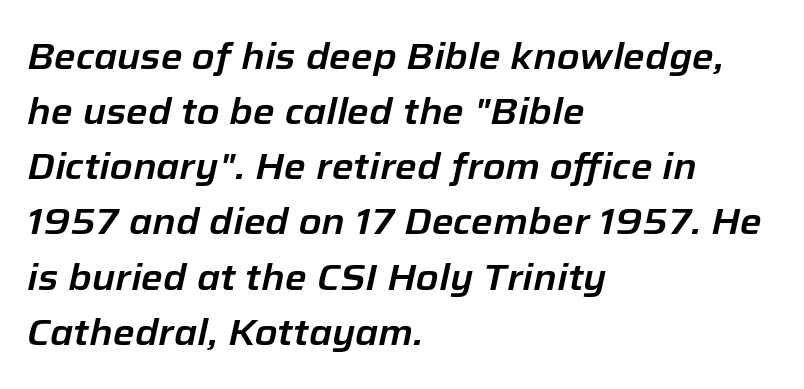
The image shows 37 px text type, italic (leaning right); set left-aligned, normal line spacing (1.49x), normal letter spacing, not underlined; low stroke contrast and a medium x-height.
